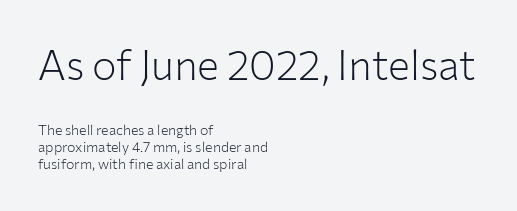
In terms of posture, this sample is upright. No feet cap the strokes, marking this as sans-serif type. You could not count columns in this text — the font is proportionally spaced. Lines of text with bare space underneath.
